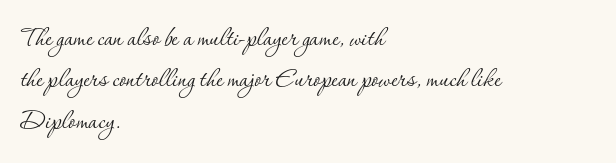
The image shows 32 px thin serif type; set left-aligned, normal line spacing (1.29x), normal letter spacing, not underlined; low stroke contrast and a small x-height.
